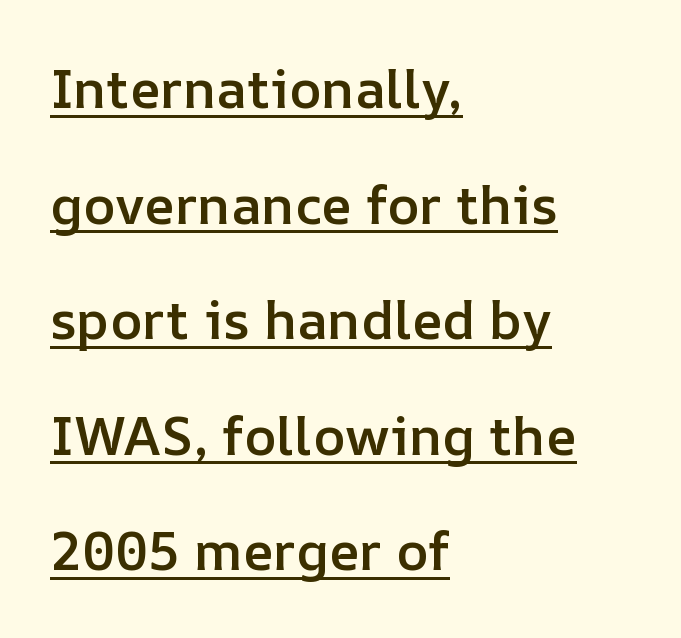
{"italic": "no", "bold": "semi", "weight": "semibold", "width": "normal", "stroke_contrast": "low", "x_height": "medium", "monospaced": "no", "underline": "yes", "align": "left", "line_spacing": "loose", "line_spacing_ratio": 2.14, "letter_spacing": "normal", "letter_spacing_em": 0.0, "glyph_px": 54}
